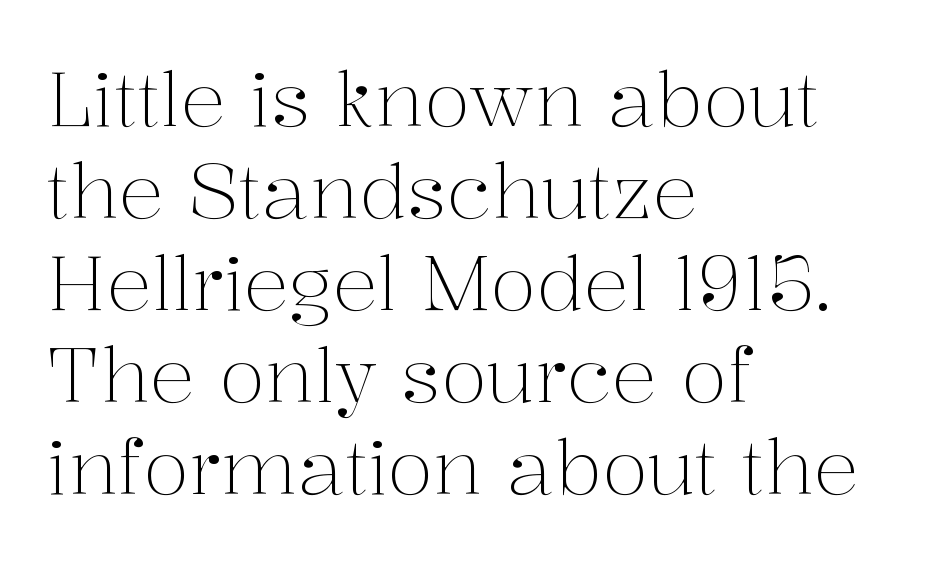
The image shows 76 px light serif type, upright; set left-aligned, line spacing 1.21x, normal letter spacing, not underlined; medium stroke contrast and a medium x-height.
